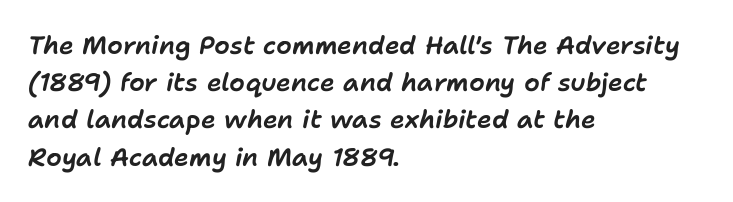
{"italic": "yes", "lean": "right", "slant_degrees": 11, "underline": "no", "align": "left", "line_spacing": "normal", "line_spacing_ratio": 1.49, "letter_spacing": "normal", "letter_spacing_em": 0.0, "glyph_px": 25}
